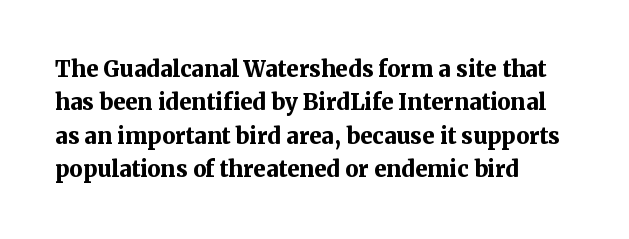
The strip under each line holds only bare page. Between one letter and the next there's only the usual sliver of space. Is there any slant? The stems are plumb. Plenty of ink on the page — the face is bold. Leading matches the norm, producing a regular column.
